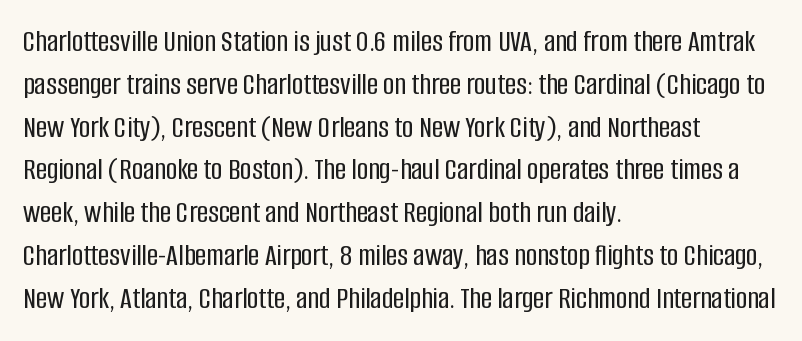
{"serif": "no", "italic": "no", "width": "condensed", "stroke_contrast": "low", "x_height": "large", "monospaced": "no", "underline": "no", "align": "left", "line_spacing": "normal", "line_spacing_ratio": 1.38, "letter_spacing": "normal", "letter_spacing_em": 0.0, "glyph_px": 31}
